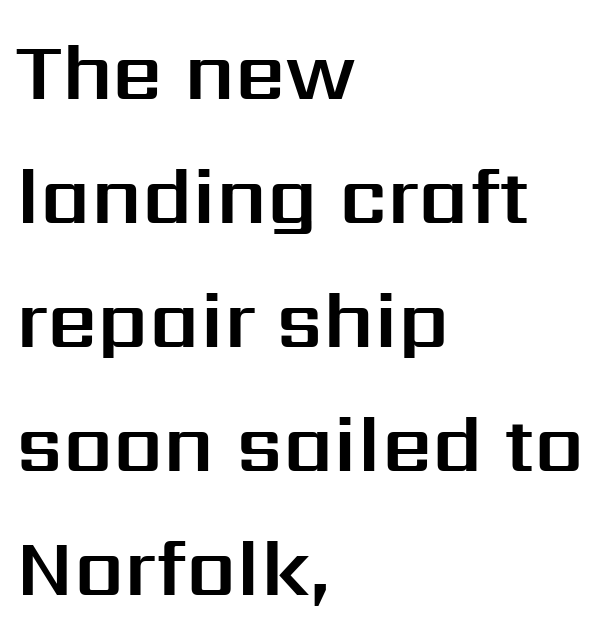
Q: Is the text italic (slanted)? A: No, it is upright.
Q: Is the typeface a serif or a sans-serif typeface? A: Sans-serif.
Q: Is the text underlined? A: No.
Q: How is the paragraph aligned? A: Left-aligned.
Q: Is the spacing between letters normal or unusually wide? A: Normal.
Q: Is the spacing between lines tight, normal or loose? A: Normal.
Q: Width (condensed, normal, or wide)? A: Normal.
Q: Stroke contrast? A: Medium.
Q: x-height? A: Medium.
Q: Monospaced? A: No.
